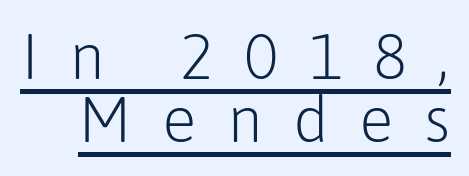
You can tell from the bare stems that sans-serif type was used. In designer terms, the underline attribute is active on this setting. Do the characters align in a grid? No, the font is proportional. Does the leading feel generous? Not at all — it's pinched. Nope, not italic — everything's standing straight.
